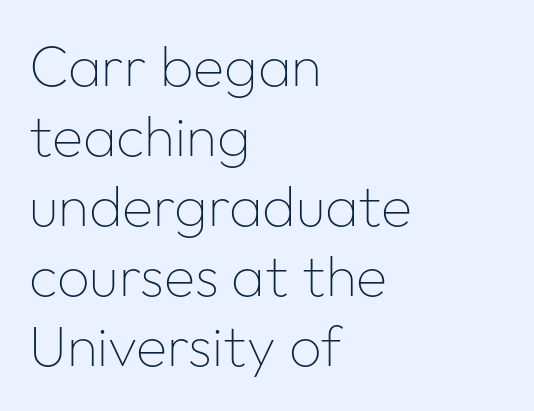
The image shows 57 px thin sans-serif type, upright; set left-aligned, line spacing 1.23x, normal letter spacing, not underlined; low stroke contrast and a medium x-height.
